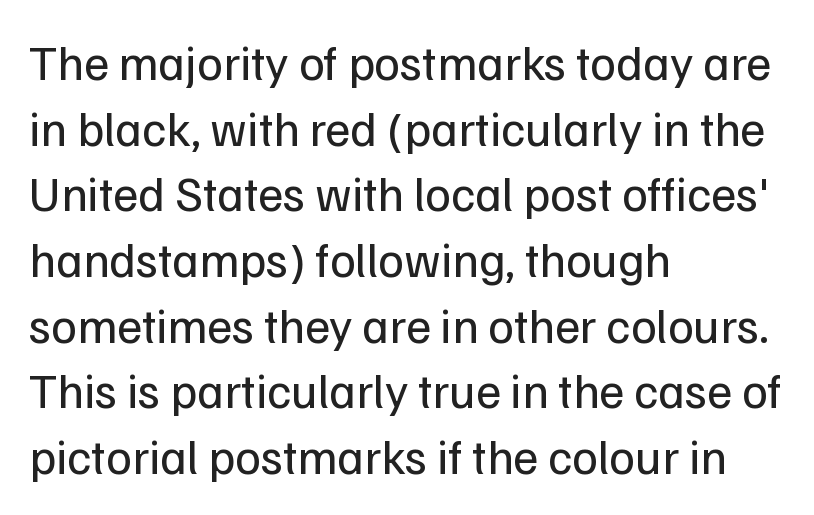
The image shows 49 px regular-weight sans-serif type, upright; set left-aligned, normal line spacing (1.34x), normal letter spacing, not underlined; low stroke contrast and a medium x-height.
